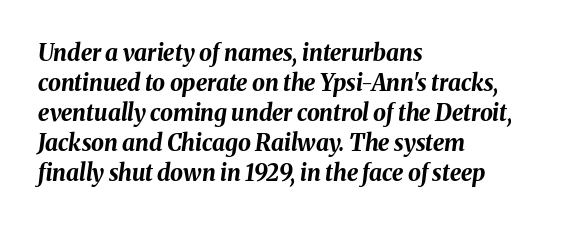
Yep, that's italic — everything's leaning. The lines in this sample share a left origin and differ only in where they stop. Here the glyphs are tracked normally, forming tight word shapes. Leading: standard.
